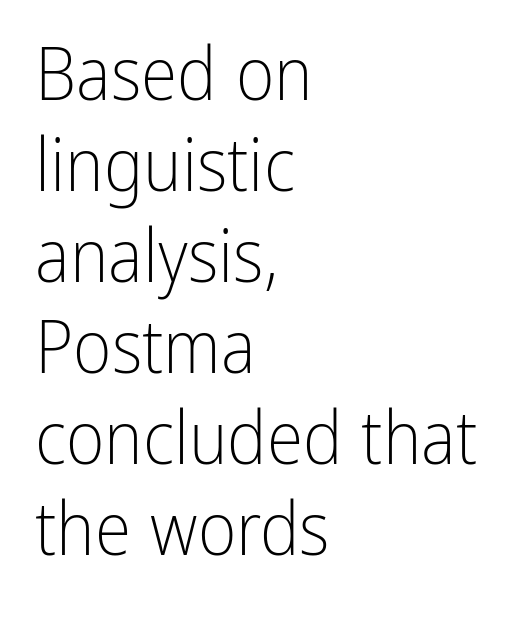
You could not count columns in this text — the font is proportionally spaced. Caption: face not bold, strokes unweighted. Beneath every word, the page is bare. Nope, not italic — everything's standing straight. Does the copy run flush right? No — it runs flush left.
